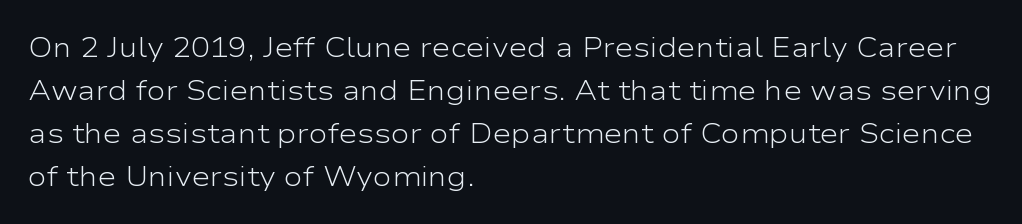
The image shows 28 px light, wide sans-serif type, upright; set left-aligned, normal line spacing (1.53x), normal letter spacing, not underlined; low stroke contrast and a medium x-height.
